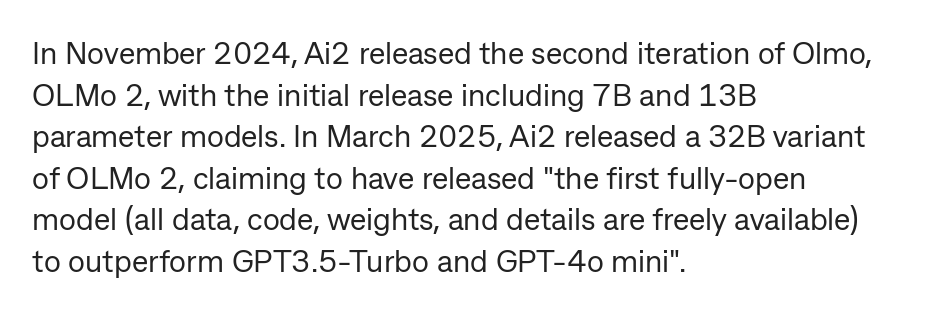
Q: Is the text bold? A: No.
Q: Is the text italic (slanted)? A: No, it is upright.
Q: Is the typeface a serif or a sans-serif typeface? A: Sans-serif.
Q: Is the text underlined? A: No.
Q: How is the paragraph aligned? A: Left-aligned.
Q: Is the spacing between letters normal or unusually wide? A: Normal.
Q: Is the spacing between lines tight, normal or loose? A: Normal.
Q: Width (condensed, normal, or wide)? A: Normal.
Q: Stroke contrast? A: Low.
Q: x-height? A: Medium.
Q: Monospaced? A: No.
